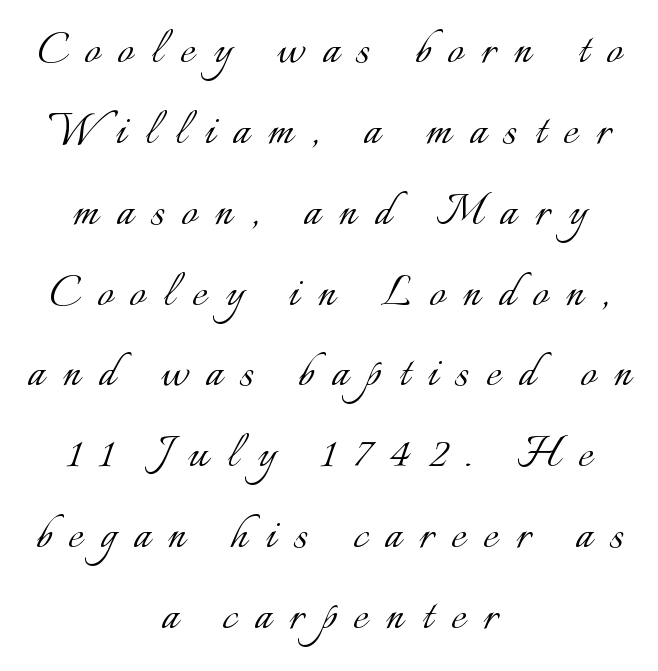
The image shows 55 px light type; set centered, normal line spacing (1.47x), unusually wide letter spacing (+0.33 em), not underlined; low stroke contrast and a small x-height.
